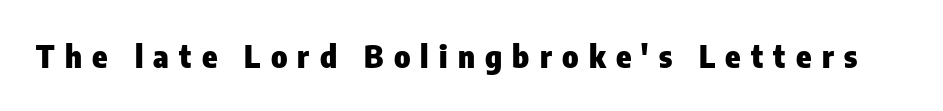
The image shows 31 px heavy, condensed sans-serif type, upright; set unusually wide letter spacing (+0.33 em), not underlined; low stroke contrast and a medium x-height.
